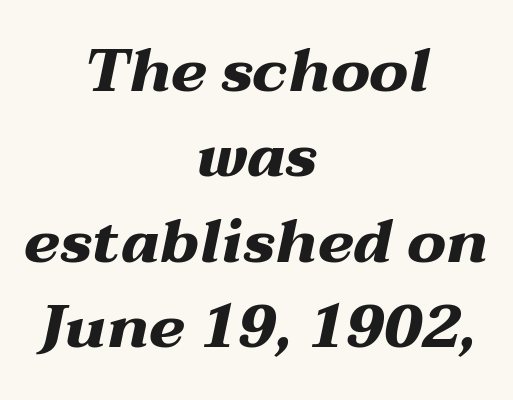
Q: Is the text bold? A: Yes.
Q: Is the text italic (slanted)? A: Yes, it leans right by about 12 degrees.
Q: Is the text underlined? A: No.
Q: How is the paragraph aligned? A: Centered.
Q: Is the spacing between letters normal or unusually wide? A: Normal.
Q: Is the spacing between lines tight, normal or loose? A: Normal.
Q: Width (condensed, normal, or wide)? A: Wide.
Q: Stroke contrast? A: Medium.
Q: x-height? A: Medium.
Q: Monospaced? A: No.
